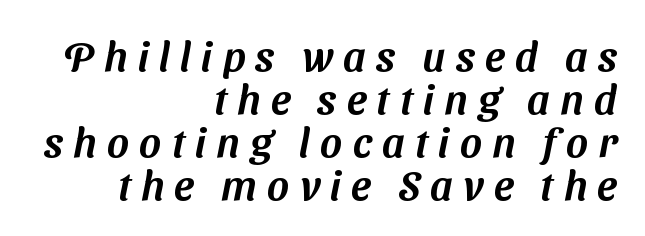
Q: Is the typeface a serif or a sans-serif typeface? A: Sans-serif.
Q: Is the text underlined? A: No.
Q: How is the paragraph aligned? A: Right-aligned.
Q: Is the spacing between letters normal or unusually wide? A: Unusually wide.
Q: Is the spacing between lines tight, normal or loose? A: Tight.
Q: Width (condensed, normal, or wide)? A: Normal.
Q: Stroke contrast? A: Medium.
Q: x-height? A: Medium.
Q: Monospaced? A: No.
